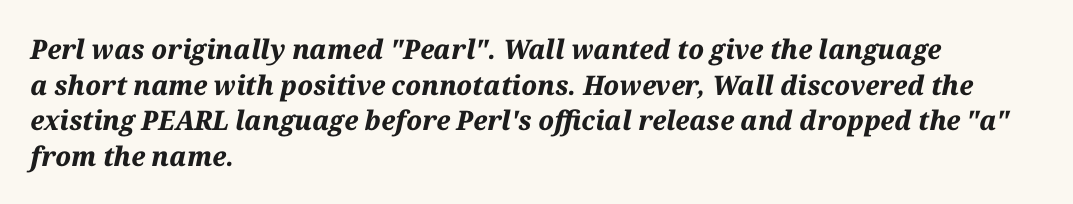
{"italic": "yes", "lean": "right", "slant_degrees": 12, "bold": "yes", "underline": "no", "align": "left", "line_spacing": "normal", "line_spacing_ratio": 1.32, "letter_spacing": "normal", "letter_spacing_em": 0.0, "glyph_px": 27}
